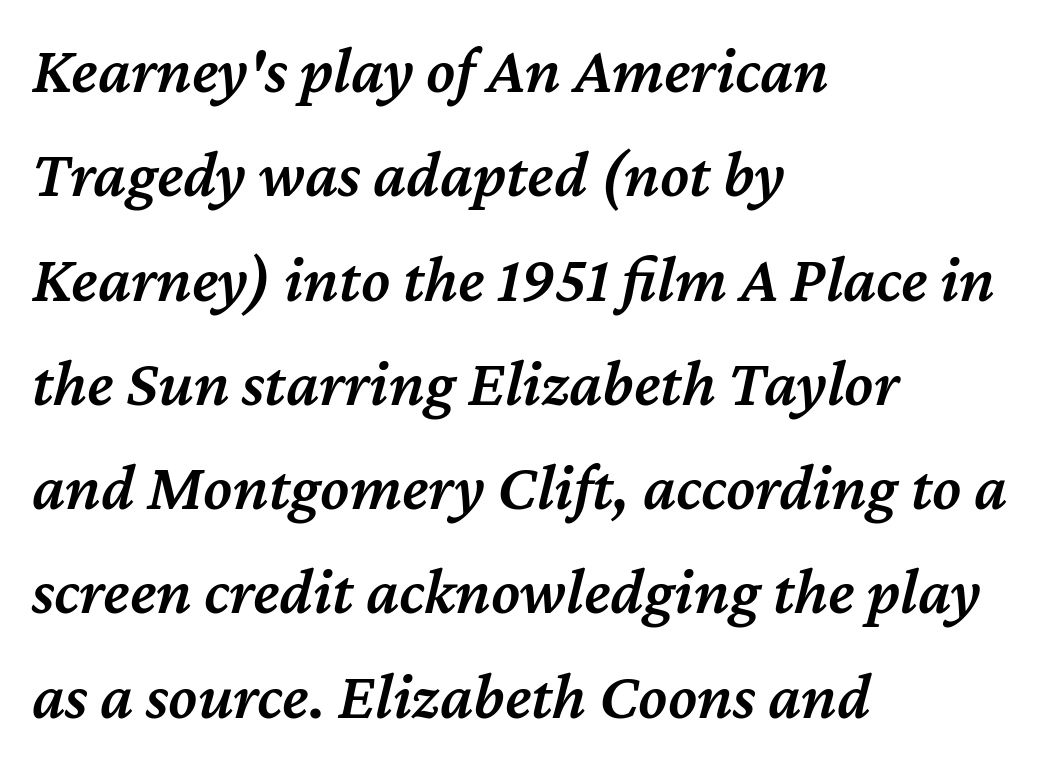
The face used here is proportionally spaced, like ordinary book or web type. Notice how the passage keeps a crisp vertical edge on the left only. Look at the stroke-to-counter ratio: somewhat heavy, a semibold. You could call the tracking neutral — neither tight nor loose. The space directly below the letters is spotless. The line-height multiplier appears to be the usual default.
